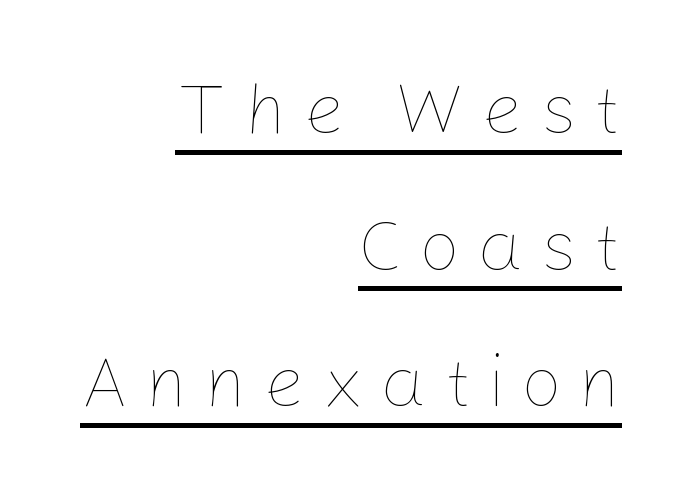
{"italic": "no", "bold": "no", "weight": "thin", "width": "normal", "stroke_contrast": "low", "x_height": "medium", "monospaced": "no", "underline": "yes", "align": "right", "line_spacing_ratio": 1.87, "letter_spacing": "wide", "letter_spacing_em": 0.22, "glyph_px": 73}
